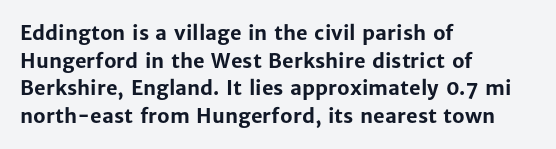
Is the letter spacing exaggerated? No — it looks like the ordinary default. Does the weight exceed regular? Yes, all the way to bold. Layout note: lines flush left. Notice how the stems are strictly vertical — no italics here.
